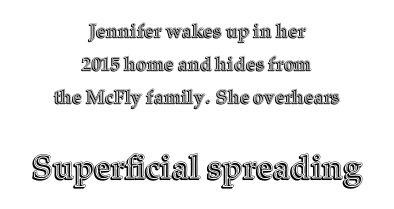
The setting favours the middle, as headings and verse often do. Each word holds together tightly as a unit, with standard inter-letter gaps. Here the designer chose a conventional face with non-uniform glyph widths. The string is rendered with underlining switched off. The letters stand upright; this is a roman face.
